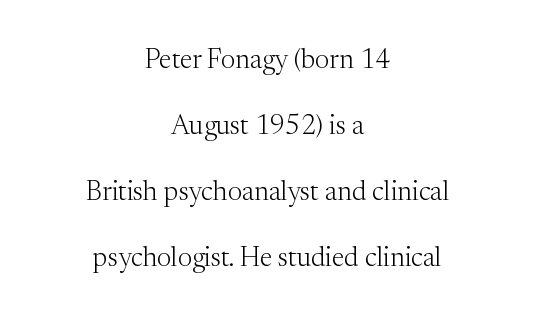
{"italic": "no", "bold": "no", "underline": "no", "align": "center", "line_spacing": "loose", "line_spacing_ratio": 2.45, "letter_spacing": "normal", "letter_spacing_em": 0.0, "glyph_px": 27}
